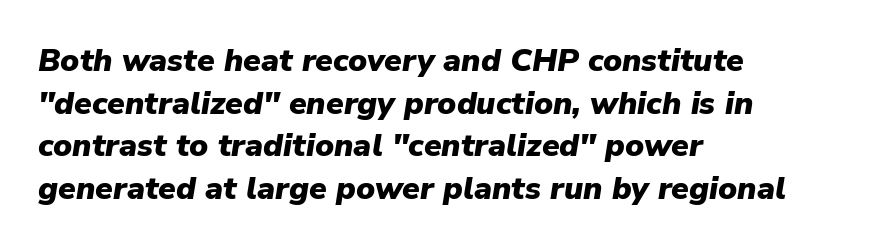
Q: Is the text bold? A: Yes.
Q: Is the text italic (slanted)? A: Yes, it leans right by about 9 degrees.
Q: Is the text underlined? A: No.
Q: How is the paragraph aligned? A: Left-aligned.
Q: Is the spacing between letters normal or unusually wide? A: Normal.
Q: Is the spacing between lines tight, normal or loose? A: Normal.
Q: Width (condensed, normal, or wide)? A: Normal.
Q: Stroke contrast? A: Low.
Q: x-height? A: Medium.
Q: Monospaced? A: No.
